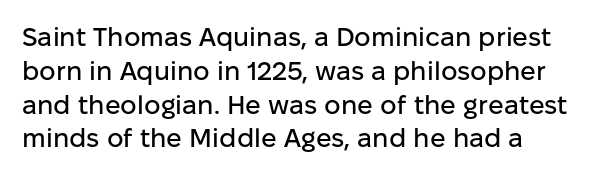
Reading down the column, the eye jumps a familiar distance to each next line. Italic? Not at all — the glyphs are vertical. Characters follow at the spacing the type designer built in. The zone under the glyphs is completely vacant.
